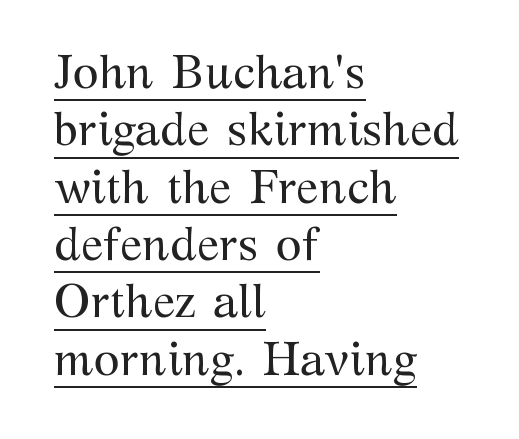
The sample's only ornament is a line tracing under the words. The passage shown is typeset with a serif family. The strokes are not fattened; the text isn't bold. The paragraph shown leans on its left margin. Is the letter spacing exaggerated? No — it looks like the ordinary default.
